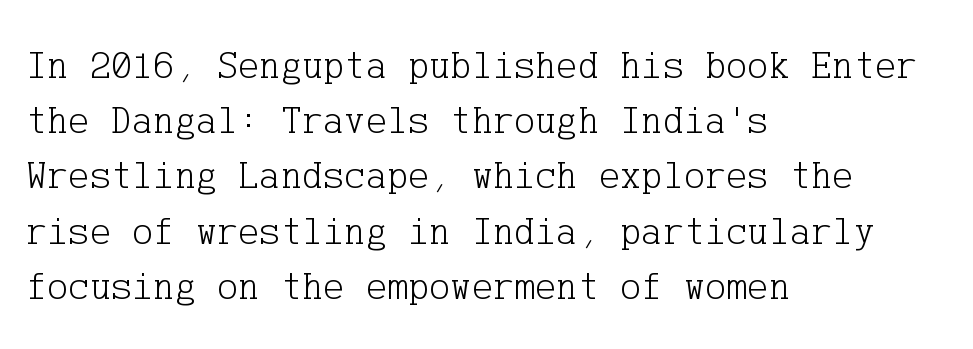
{"serif": "yes", "italic": "no", "bold": "no", "weight": "light", "width": "normal", "stroke_contrast": "low", "x_height": "medium", "underline": "no", "align": "left", "line_spacing": "normal", "line_spacing_ratio": 1.38, "letter_spacing": "normal", "letter_spacing_em": 0.0, "glyph_px": 40}
